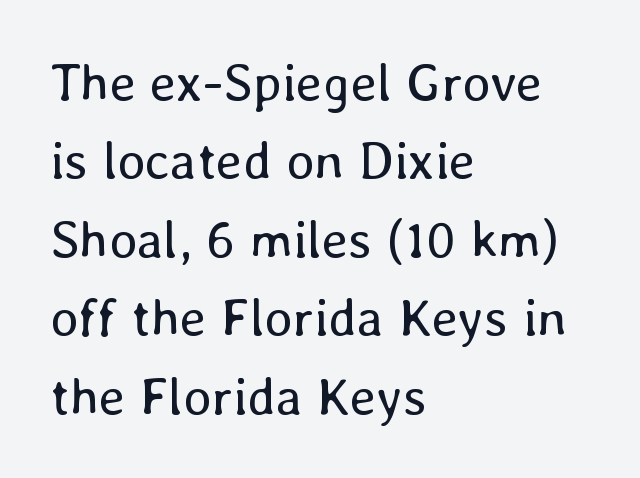
{"italic": "no", "bold": "no", "weight": "regular", "width": "normal", "stroke_contrast": "low", "x_height": "medium", "monospaced": "no", "underline": "no", "align": "left", "line_spacing": "normal", "line_spacing_ratio": 1.48, "letter_spacing": "normal", "letter_spacing_em": 0.0, "glyph_px": 53}
